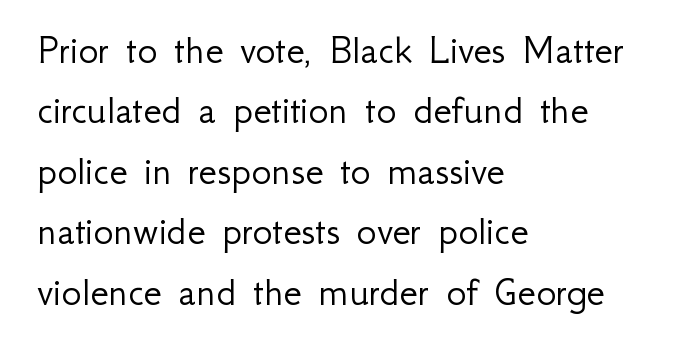
The strip under each line holds only bare page. This sample uses plain, unmodified letter spacing. Varying glyph widths throughout — classic text-font behaviour. Letterform terminals end flat and unadorned throughout the passage.
